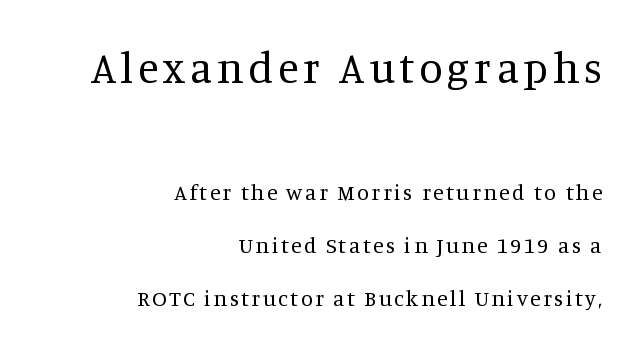
The image shows 43 px regular-weight serif type, upright; set right-aligned, loose line spacing (2.41x), not underlined; the first (top) block is 1.95x larger; medium stroke contrast and a large x-height.
